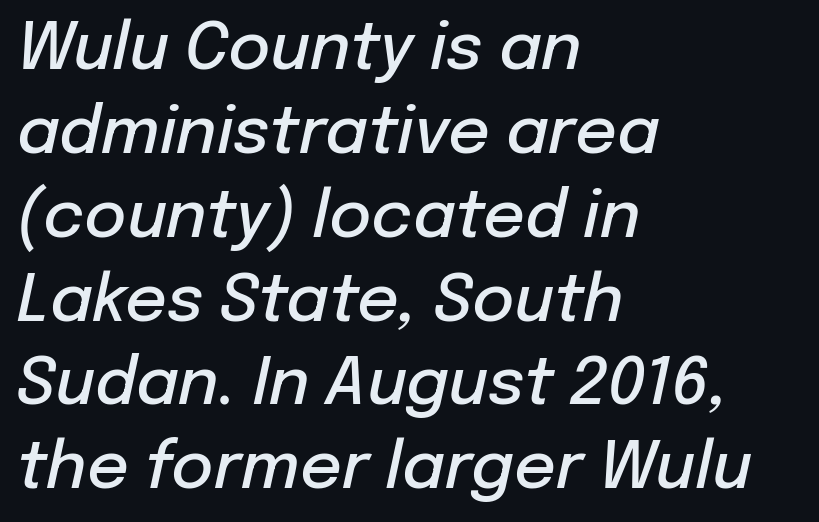
{"italic": "yes", "lean": "right", "slant_degrees": 12, "bold": "semi", "weight": "semibold", "width": "normal", "stroke_contrast": "low", "x_height": "medium", "monospaced": "no", "underline": "no", "align": "left", "line_spacing": "normal", "line_spacing_ratio": 1.29, "letter_spacing": "normal", "letter_spacing_em": 0.0, "glyph_px": 65}
